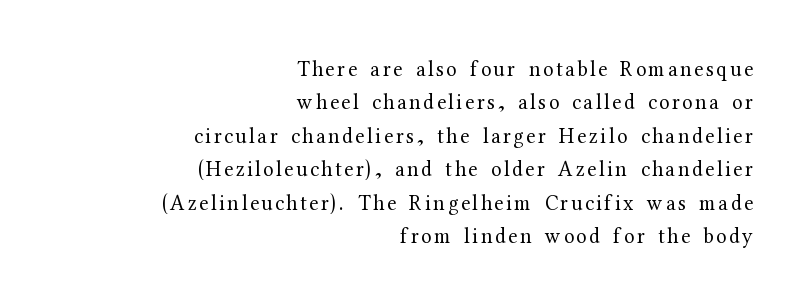
The image shows 21 px text type, upright; set right-aligned, normal line spacing (1.59x), not underlined.
